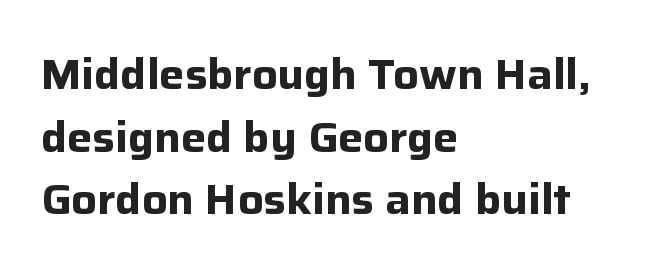
{"serif": "no", "italic": "no", "bold": "yes", "weight": "bold", "width": "normal", "stroke_contrast": "low", "x_height": "medium", "monospaced": "no", "underline": "no", "align": "left", "line_spacing": "normal", "line_spacing_ratio": 1.49, "letter_spacing": "normal", "letter_spacing_em": 0.0, "glyph_px": 42}
